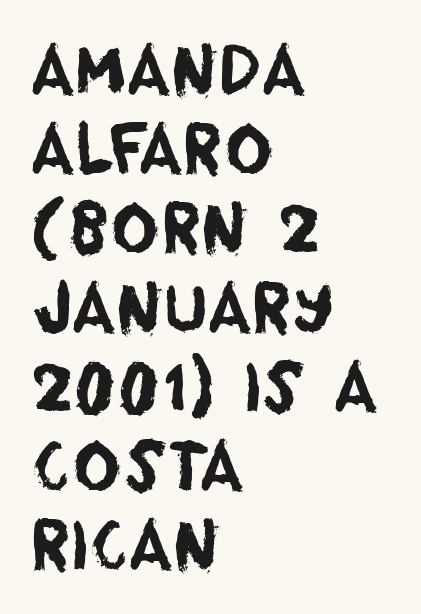
Q: Is the typeface a serif or a sans-serif typeface? A: Sans-serif.
Q: Is the text underlined? A: No.
Q: How is the paragraph aligned? A: Left-aligned.
Q: Is the spacing between letters normal or unusually wide? A: Normal.
Q: Width (condensed, normal, or wide)? A: Normal.
Q: Stroke contrast? A: Low.
Q: x-height? A: Large.
Q: Monospaced? A: No.
